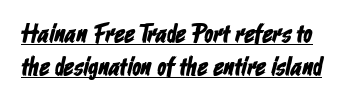
The image shows 26 px text type; set normal line spacing (1.26x), normal letter spacing, underlined.
